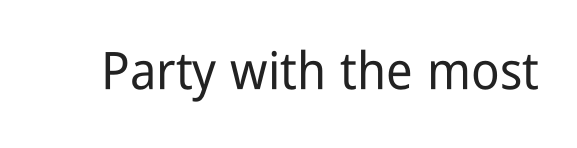
{"serif": "no", "italic": "no", "width": "condensed", "stroke_contrast": "low", "x_height": "medium", "monospaced": "no", "underline": "no", "letter_spacing": "normal", "letter_spacing_em": 0.0, "glyph_px": 52}
